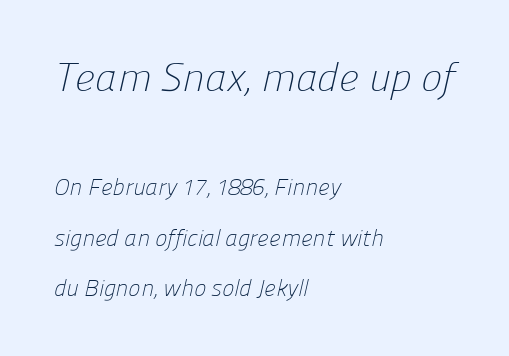
The tracking reads as untouched default to a designer's eye. Left-aligned paragraph, ragged on the right. The letters in the upper block stand taller than those in the block below. No feet cap the strokes, marking this as sans-serif type. No extra ink here — the face is not bold. Decoration check: the copy has no underline.
